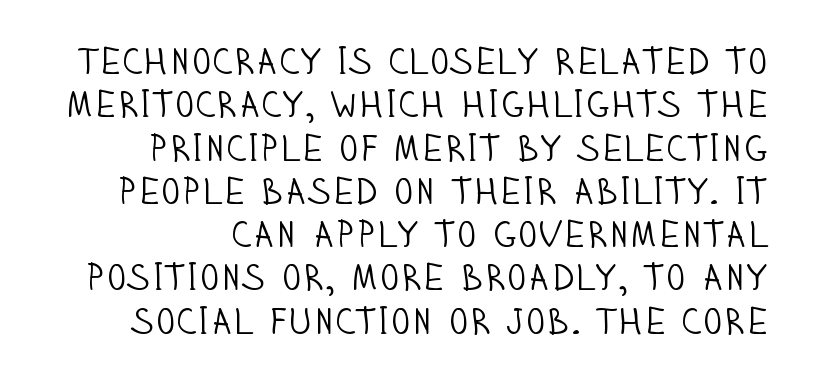
{"serif": "no", "italic": "no", "bold": "no", "weight": "light", "width": "condensed", "stroke_contrast": "low", "x_height": "large", "monospaced": "no", "underline": "no", "line_spacing_ratio": 1.17, "letter_spacing": "normal", "letter_spacing_em": 0.0, "glyph_px": 37}
